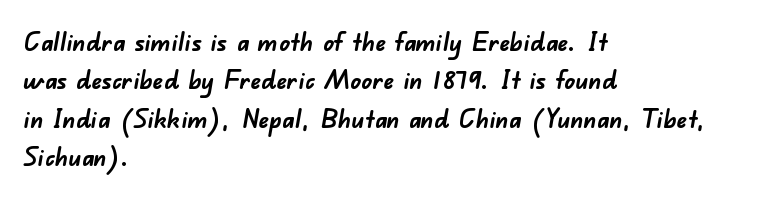
Check the space under the baseline: it is left empty. Spacing between characters is what you'd get straight out of the box. If you measured baseline to baseline, you'd find a middling distance. As a designer I'd log this as weight 700, bold. The paragraph shown leans on its left margin.
